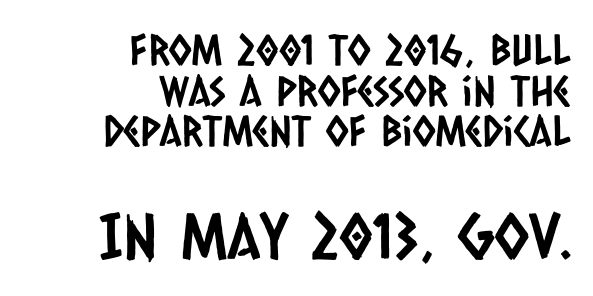
{"serif": "no", "width": "condensed", "stroke_contrast": "low", "x_height": "large", "monospaced": "no", "underline": "no", "align": "right", "line_spacing": "tight", "line_spacing_ratio": 0.97, "letter_spacing": "normal", "letter_spacing_em": 0.0, "larger_block": "second", "size_ratio": 1.5, "glyph_px": 63}
